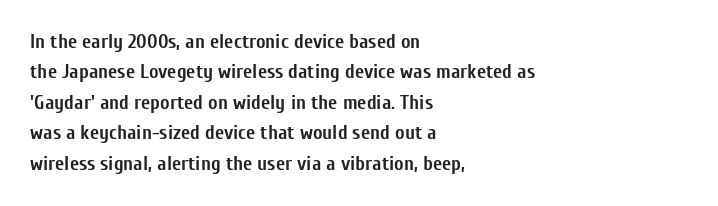
{"italic": "no", "bold": "yes", "underline": "no", "align": "left", "line_spacing": "normal", "line_spacing_ratio": 1.52, "letter_spacing": "normal", "letter_spacing_em": 0.0, "glyph_px": 20}
